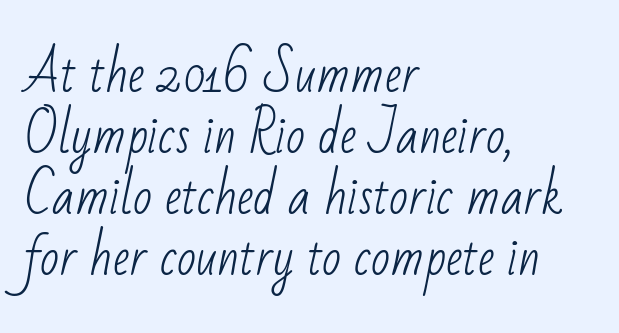
{"serif": "no", "bold": "no", "weight": "light", "width": "condensed", "stroke_contrast": "low", "x_height": "small", "monospaced": "no", "underline": "no", "align": "left", "line_spacing_ratio": 1.22, "letter_spacing": "normal", "letter_spacing_em": 0.0, "glyph_px": 50}
